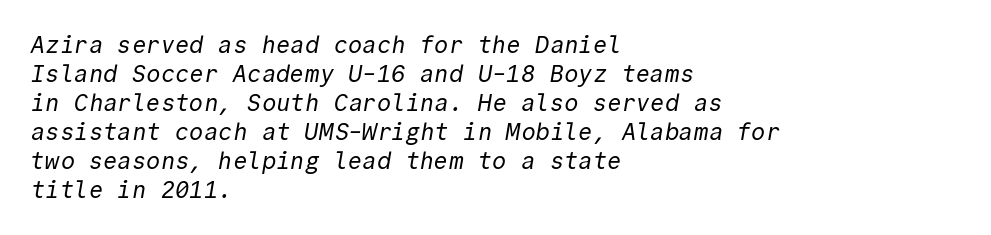
{"bold": "no", "underline": "no", "align": "left", "line_spacing_ratio": 1.21, "letter_spacing": "normal", "letter_spacing_em": 0.0, "glyph_px": 24}
